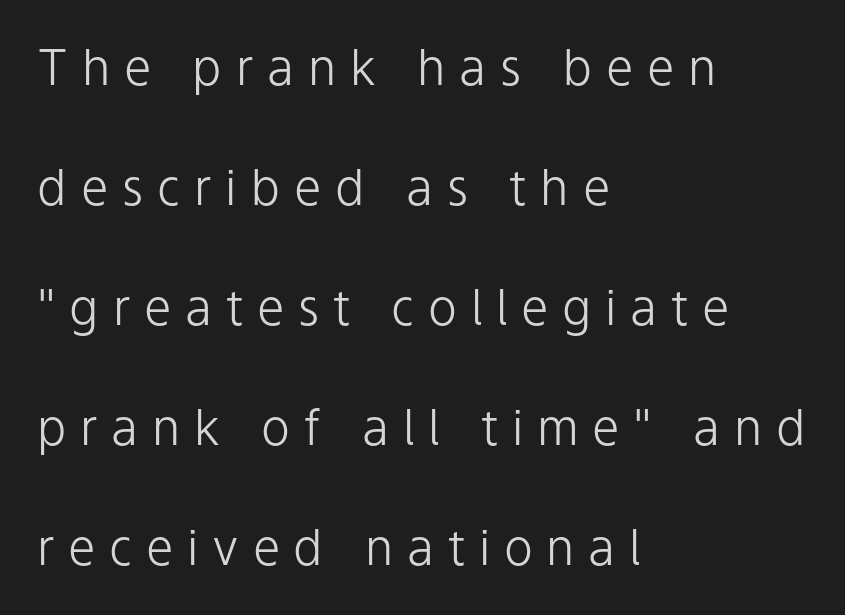
The image shows 49 px light sans-serif type, upright; set left-aligned, loose line spacing (2.45x), unusually wide letter spacing (+0.28 em), not underlined; low stroke contrast and a medium x-height.
